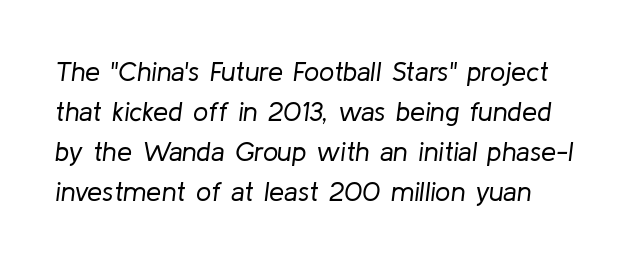
{"italic": "yes", "lean": "right", "slant_degrees": 8, "bold": "no", "underline": "no", "line_spacing": "normal", "line_spacing_ratio": 1.48, "letter_spacing": "normal", "letter_spacing_em": 0.0, "glyph_px": 27}
